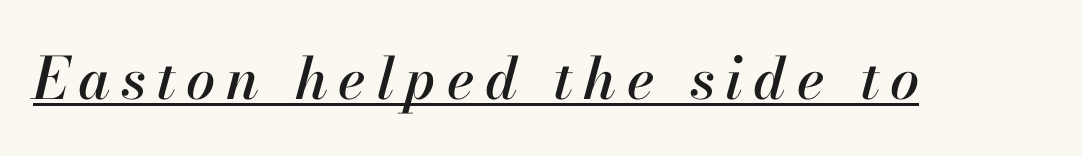
{"italic": "yes", "lean": "right", "slant_degrees": 13, "width": "normal", "stroke_contrast": "high", "x_height": "small", "monospaced": "no", "underline": "yes", "glyph_px": 58}
